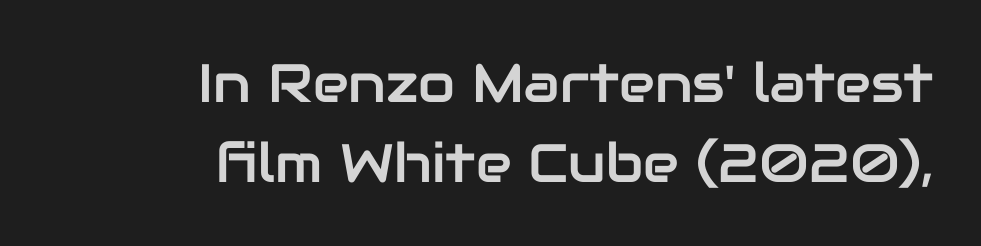
Glance below the letters and you will spot only blank space. You can tell from the bare stems that sans-serif type was used. Is the block centered? No — it sits flush against the right margin. Caption: standard tracking, unaltered.
